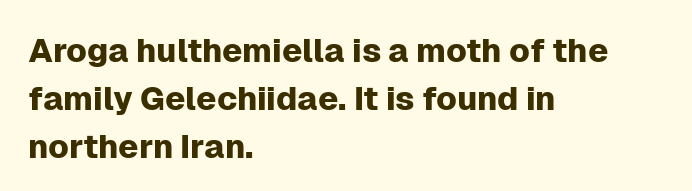
Q: Is the text italic (slanted)? A: No, it is upright.
Q: Is the typeface a serif or a sans-serif typeface? A: Sans-serif.
Q: Is the text underlined? A: No.
Q: How is the paragraph aligned? A: Left-aligned.
Q: Is the spacing between letters normal or unusually wide? A: Normal.
Q: Is the spacing between lines tight, normal or loose? A: Normal.
Q: Width (condensed, normal, or wide)? A: Normal.
Q: Stroke contrast? A: Low.
Q: x-height? A: Medium.
Q: Monospaced? A: No.
